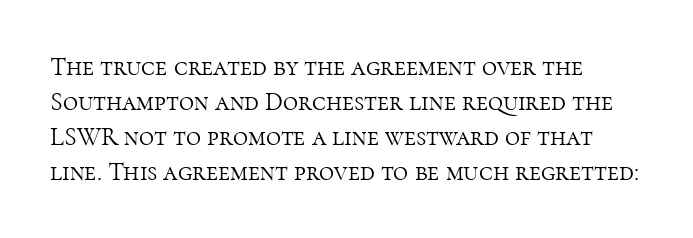
The image shows 26 px text type, upright; set left-aligned, normal line spacing (1.34x), normal letter spacing, not underlined.
